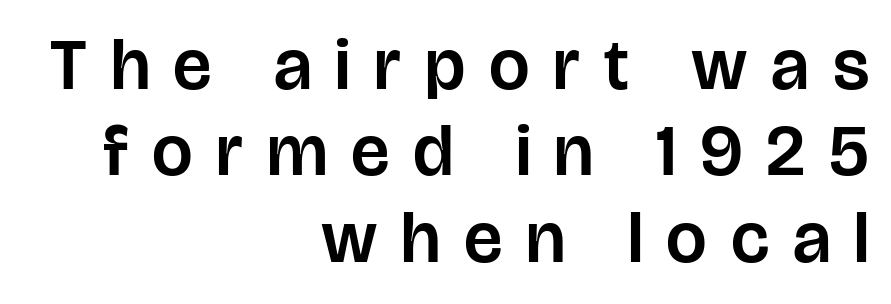
The image shows 72 px sans-serif type, upright; set right-aligned, line spacing 1.2x, unusually wide letter spacing (+0.33 em), not underlined; low stroke contrast and a large x-height.
